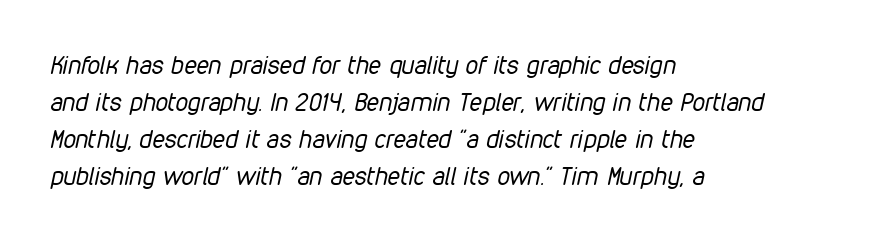
No letter is thick-stroked: the sample isn't bold. Typeset ragged right — the left edge is the straight one. Decoration check: the copy has no underline. Emphasis-style slanted type is in use. The tracking reads as untouched default to a designer's eye. A typesetter would call this leading conventional body-copy spacing.
